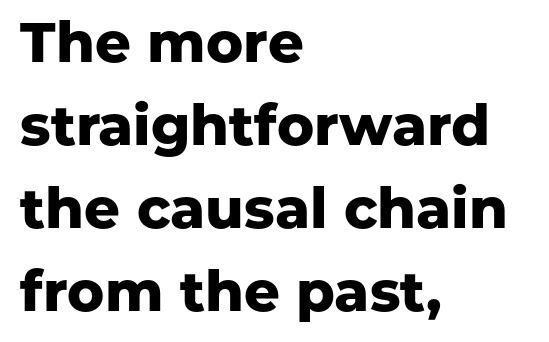
{"serif": "no", "italic": "no", "bold": "yes", "weight": "heavy", "width": "normal", "stroke_contrast": "low", "x_height": "medium", "monospaced": "no", "underline": "no", "align": "left", "line_spacing": "normal", "line_spacing_ratio": 1.48, "letter_spacing": "normal", "letter_spacing_em": 0.0, "glyph_px": 56}
